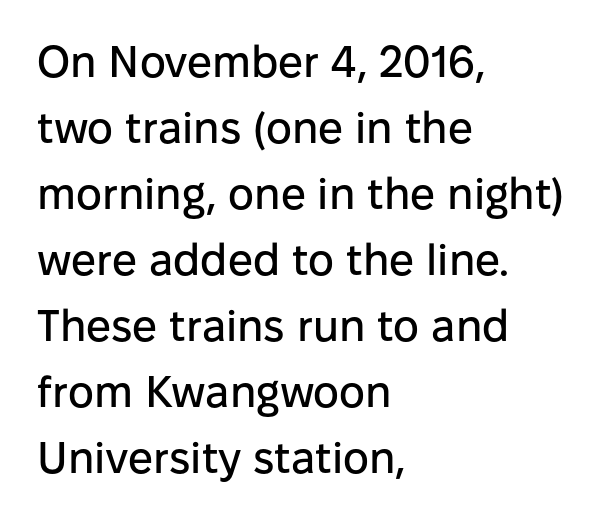
The image shows 44 px sans-serif type, upright; set left-aligned, normal line spacing (1.5x), normal letter spacing, not underlined; low stroke contrast and a medium x-height.
